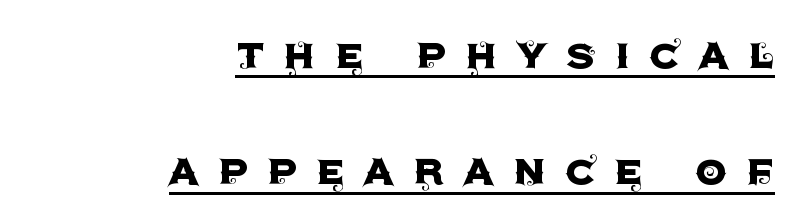
{"serif": "no", "italic": "no", "width": "normal", "x_height": "large", "monospaced": "no", "underline": "yes", "align": "right", "line_spacing": "loose", "line_spacing_ratio": 2.33, "letter_spacing": "wide", "letter_spacing_em": 0.38, "glyph_px": 50}
